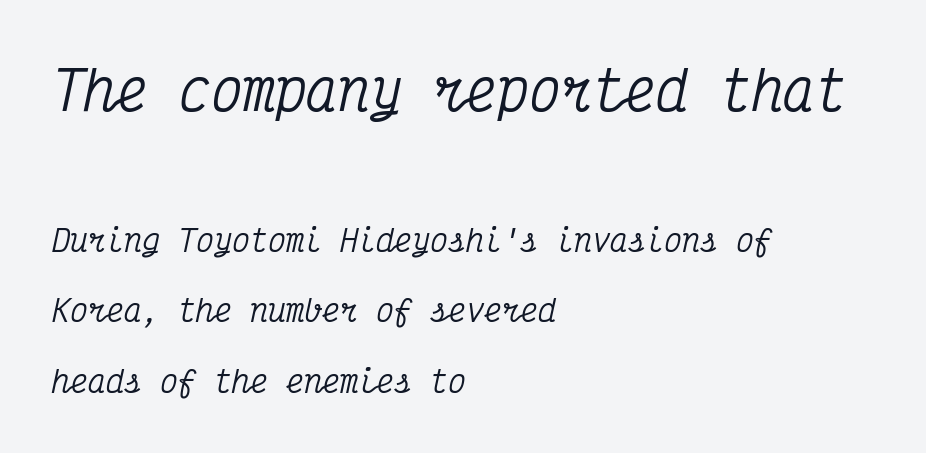
Q: Is the text italic (slanted)? A: Yes, it leans right by about 12 degrees.
Q: Is the typeface a serif or a sans-serif typeface? A: Serif.
Q: Is the text underlined? A: No.
Q: How is the paragraph aligned? A: Left-aligned.
Q: Is the spacing between letters normal or unusually wide? A: Normal.
Q: Is the spacing between lines tight, normal or loose? A: Loose.
Q: Which block of text is set in a larger size, the first (top) or the second (bottom)? A: The first (top) one.
Q: Width (condensed, normal, or wide)? A: Condensed.
Q: Stroke contrast? A: Medium.
Q: x-height? A: Medium.
Q: Monospaced? A: Yes.
